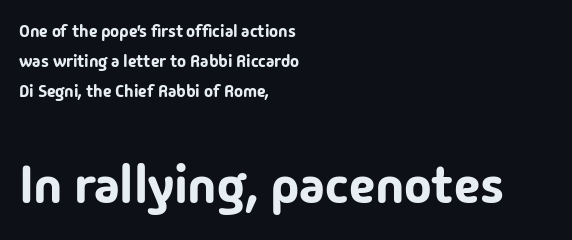
{"serif": "no", "italic": "no", "width": "normal", "stroke_contrast": "low", "x_height": "medium", "monospaced": "no", "underline": "no", "align": "left", "line_spacing_ratio": 1.76, "letter_spacing": "normal", "letter_spacing_em": 0.0, "larger_block": "second", "size_ratio": 3.06, "glyph_px": 52}
